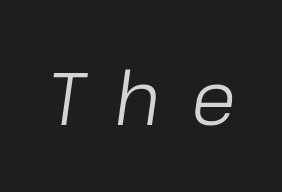
Emphasis-style slanted type is in use. The typesetting does not lean heavy: it is not bold. Think of a printed novel: that variable character pitch is what you see here. Caption: expanded tracking, letters set apart. No word sits above an underline.
